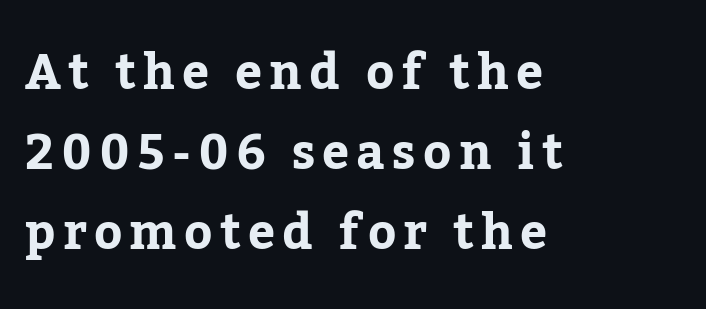
Is there any slant? The stems are plumb. A normal amount of white space separates one row of letters from the next. The rendering shows small feet on the letterforms — a serif design. The typesetter chose a ragged-right arrangement here. Underline: absent.
